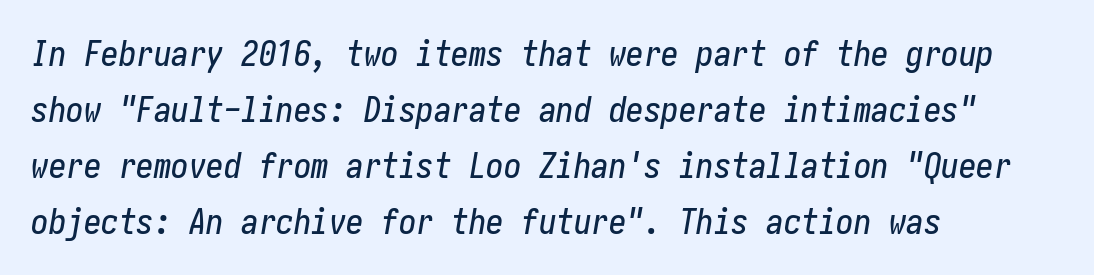
The designer left line spacing at the default. The type is set solid horizontally, with unmodified tracking. Type without underlining. In terms of posture, this sample is oblique.
